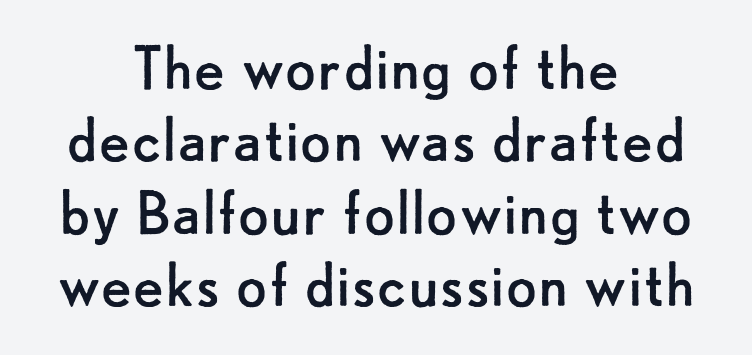
Q: Is the text bold? A: No.
Q: Is the text italic (slanted)? A: No, it is upright.
Q: Is the typeface a serif or a sans-serif typeface? A: Sans-serif.
Q: Is the text underlined? A: No.
Q: How is the paragraph aligned? A: Centered.
Q: Is the spacing between letters normal or unusually wide? A: Normal.
Q: Is the spacing between lines tight, normal or loose? A: Tight.
Q: Width (condensed, normal, or wide)? A: Normal.
Q: Stroke contrast? A: Low.
Q: x-height? A: Small.
Q: Monospaced? A: No.
